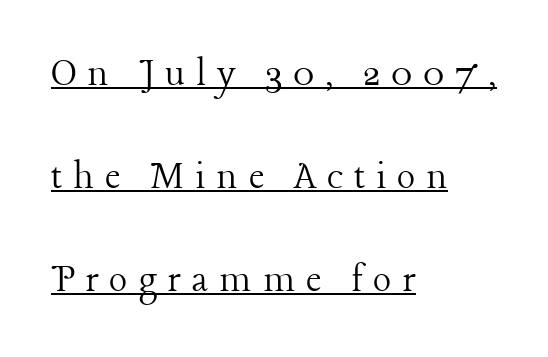
The image shows 43 px light serif type, upright; set left-aligned, loose line spacing (2.39x), unusually wide letter spacing (+0.25 em), underlined; low stroke contrast and a medium x-height.
